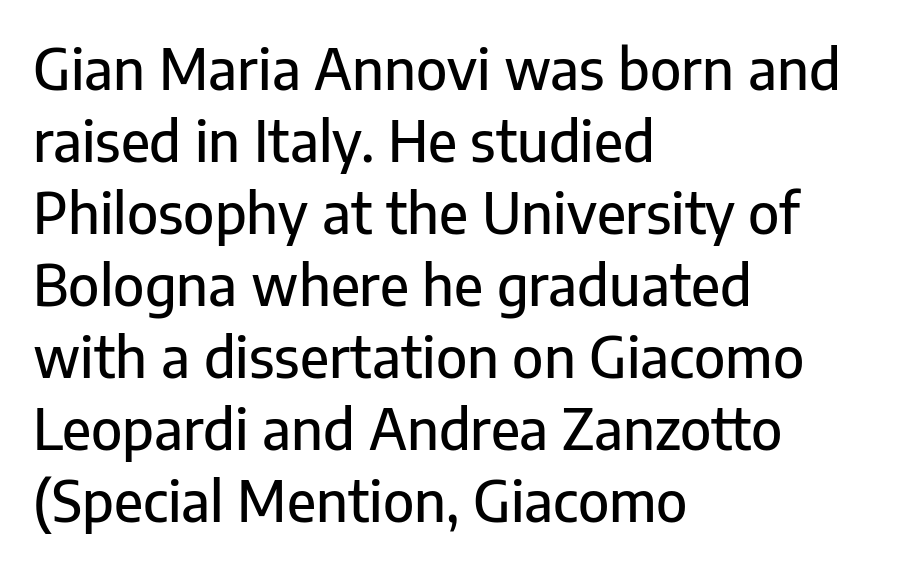
{"serif": "no", "italic": "no", "width": "normal", "stroke_contrast": "low", "x_height": "medium", "monospaced": "no", "underline": "no", "align": "left", "line_spacing": "normal", "line_spacing_ratio": 1.31, "letter_spacing": "normal", "letter_spacing_em": 0.0, "glyph_px": 55}
